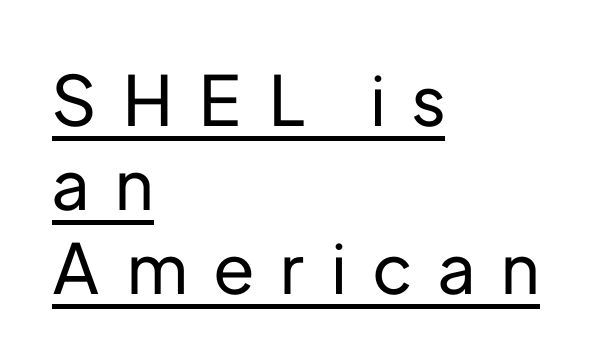
Q: Is the text italic (slanted)? A: No, it is upright.
Q: Is the typeface a serif or a sans-serif typeface? A: Sans-serif.
Q: Is the text underlined? A: Yes.
Q: How is the paragraph aligned? A: Left-aligned.
Q: Is the spacing between letters normal or unusually wide? A: Unusually wide.
Q: Width (condensed, normal, or wide)? A: Normal.
Q: Stroke contrast? A: Low.
Q: x-height? A: Medium.
Q: Monospaced? A: No.
